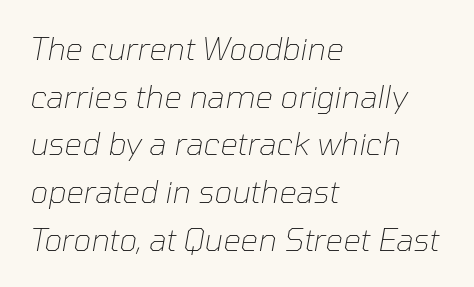
The glyphs look as if they've been sheared to an angle. Words float on clear page, feet unadorned. Compared with a typical body face, this is equally light or lighter still. The gaps between neighbouring characters are ordinary and unremarkable. The letters advance in unequal steps, a hallmark of proportional type. The lines are quadded left.
